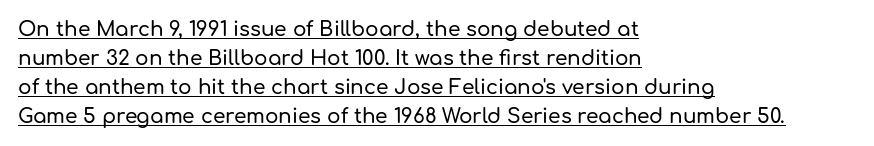
The designer left line spacing at the default. Underlined type. Short note: letters normally spaced. The lines are quadded left. Characters remain perfectly vertical along every line.
